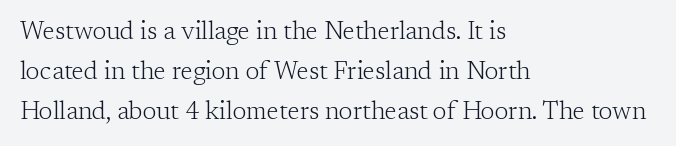
The image shows 25 px text type, upright; set left-aligned, normal line spacing (1.6x), normal letter spacing, not underlined.
